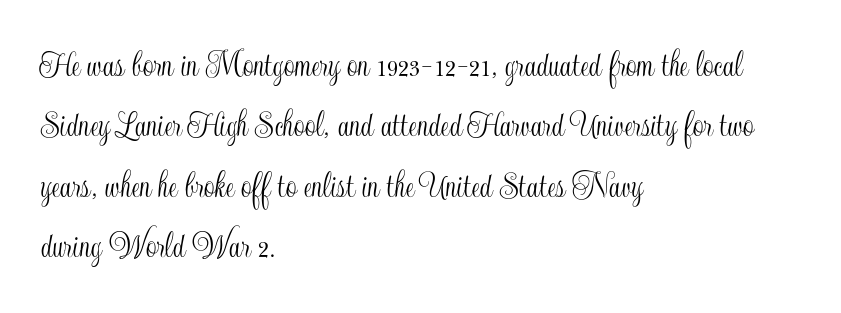
Here the designer chose a conventional face with non-uniform glyph widths. The gap between lines stays unmarked. How would I describe the line gaps? Plain and ordinary. Tracking value appears to be zero — textbook default spacing. These lines stack with their left ends in a neat column.
